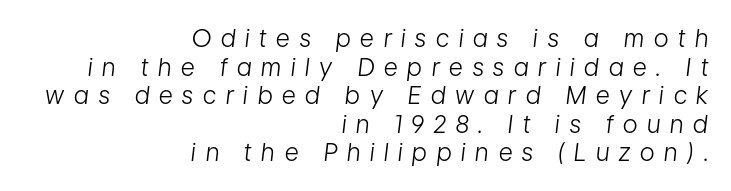
Q: Is the text bold? A: No.
Q: Is the text italic (slanted)? A: Yes, it leans right by about 7 degrees.
Q: Is the text underlined? A: No.
Q: How is the paragraph aligned? A: Right-aligned.
Q: Is the spacing between letters normal or unusually wide? A: Unusually wide.
